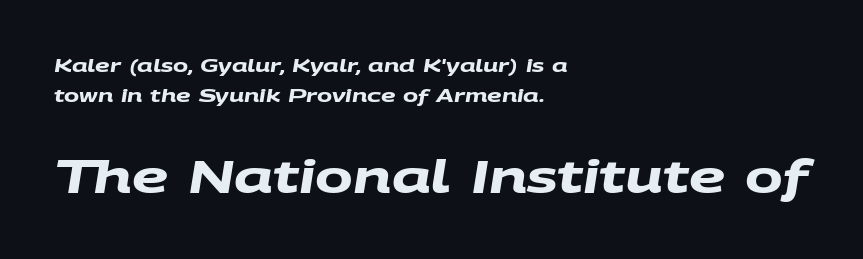
Honestly, there is no underline to notice here at all. Every row of glyphs begins at an identical x-position on the left. A dark, heavy texture on the line: the type is bold. Words appear dense and cohesive because spacing is normal.
